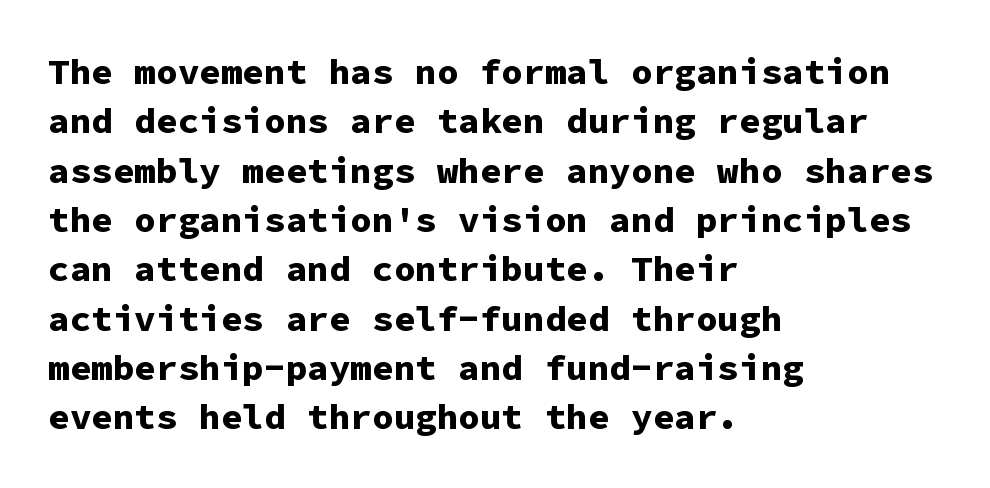
Teacher's note: observe the even left margin — that is flush-left alignment. Is this a sans? Yes — the strokes have no serifs. In terms of leading, this rendering sits right in the middle. Here the designer chose a console-style face with uniform glyph widths.
